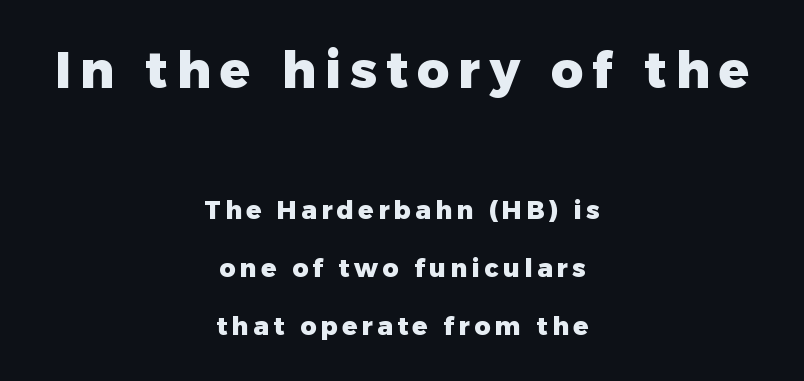
The lines are quadded center. You get the large type first, then a drop to smaller type. Successive baselines arrive slowly, with a big drop between each. The rendering uses natural spacing where letterforms have individual widths.
